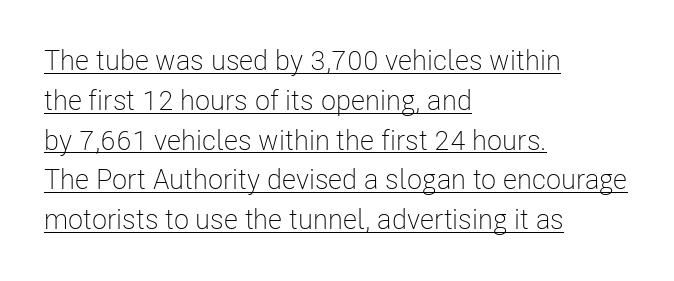
Q: Is the text bold? A: No.
Q: Is the text italic (slanted)? A: No, it is upright.
Q: Is the typeface a serif or a sans-serif typeface? A: Sans-serif.
Q: Is the text underlined? A: Yes.
Q: How is the paragraph aligned? A: Left-aligned.
Q: Is the spacing between letters normal or unusually wide? A: Normal.
Q: Is the spacing between lines tight, normal or loose? A: Normal.
Q: Width (condensed, normal, or wide)? A: Condensed.
Q: Stroke contrast? A: Low.
Q: x-height? A: Medium.
Q: Monospaced? A: No.
